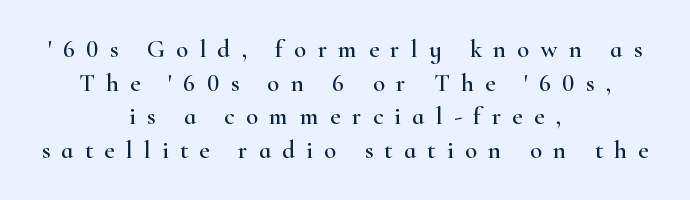
The image shows 25 px text type, upright; set centered, normal line spacing (1.35x), unusually wide letter spacing (+0.45 em), not underlined.
